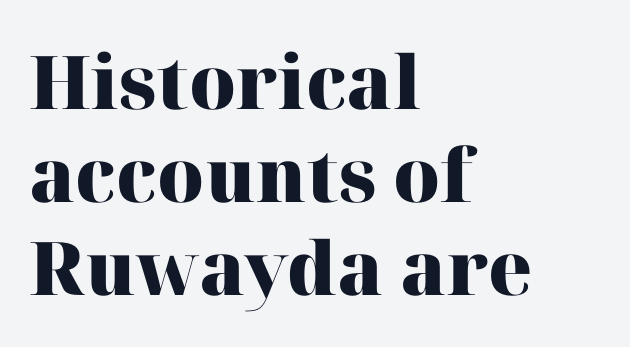
Upright lettering throughout. Reading down the block, your eye returns to a fixed left position each line. These lines keep a tight, regular rhythm from letter to letter. Decoration check: the copy has no underline. I'd describe the lettering as bold — thick and assertive.
